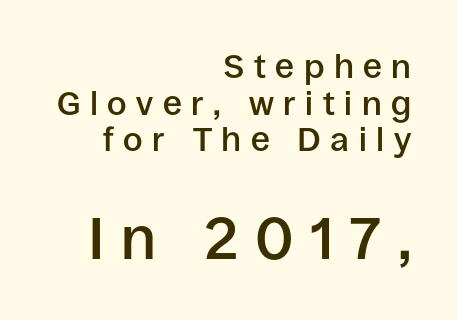
{"serif": "no", "italic": "no", "bold": "semi", "weight": "semibold", "width": "normal", "stroke_contrast": "low", "x_height": "large", "monospaced": "no", "underline": "no", "align": "right", "line_spacing": "tight", "line_spacing_ratio": 1.08, "letter_spacing": "wide", "letter_spacing_em": 0.28, "larger_block": "second", "size_ratio": 1.76, "glyph_px": 60}
